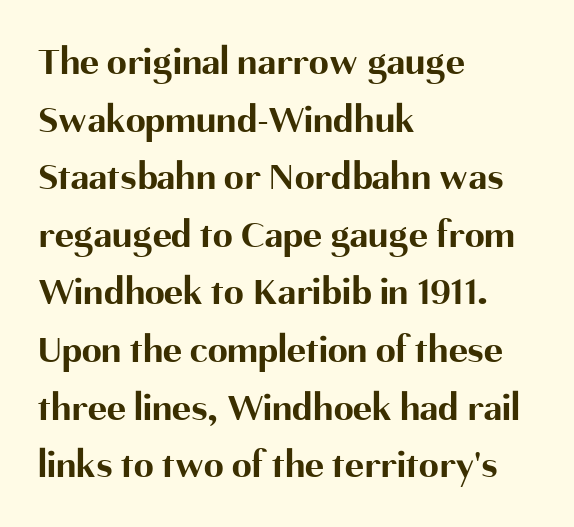
Q: Is the text bold? A: Yes.
Q: Is the text italic (slanted)? A: No, it is upright.
Q: Is the typeface a serif or a sans-serif typeface? A: Sans-serif.
Q: Is the text underlined? A: No.
Q: How is the paragraph aligned? A: Left-aligned.
Q: Is the spacing between letters normal or unusually wide? A: Normal.
Q: Is the spacing between lines tight, normal or loose? A: Normal.
Q: Width (condensed, normal, or wide)? A: Normal.
Q: Stroke contrast? A: Medium.
Q: x-height? A: Medium.
Q: Monospaced? A: No.
